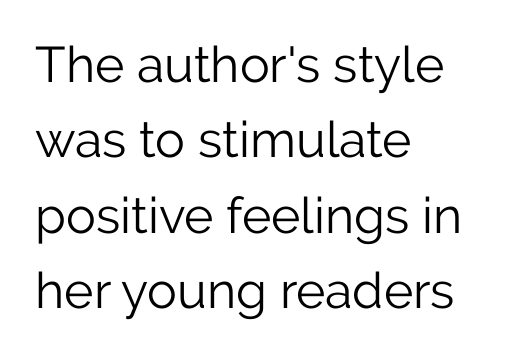
The image shows 50 px light sans-serif type, upright; set left-aligned, normal line spacing (1.51x), normal letter spacing, not underlined; low stroke contrast and a medium x-height.
